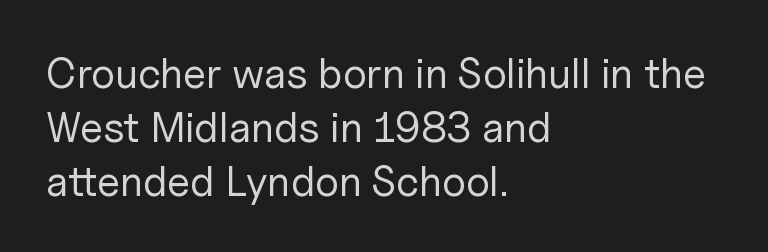
Q: Is the text bold? A: No.
Q: Is the text italic (slanted)? A: No, it is upright.
Q: Is the typeface a serif or a sans-serif typeface? A: Sans-serif.
Q: Is the text underlined? A: No.
Q: How is the paragraph aligned? A: Left-aligned.
Q: Is the spacing between letters normal or unusually wide? A: Normal.
Q: Is the spacing between lines tight, normal or loose? A: Normal.
Q: Width (condensed, normal, or wide)? A: Normal.
Q: Stroke contrast? A: Low.
Q: x-height? A: Medium.
Q: Monospaced? A: No.
